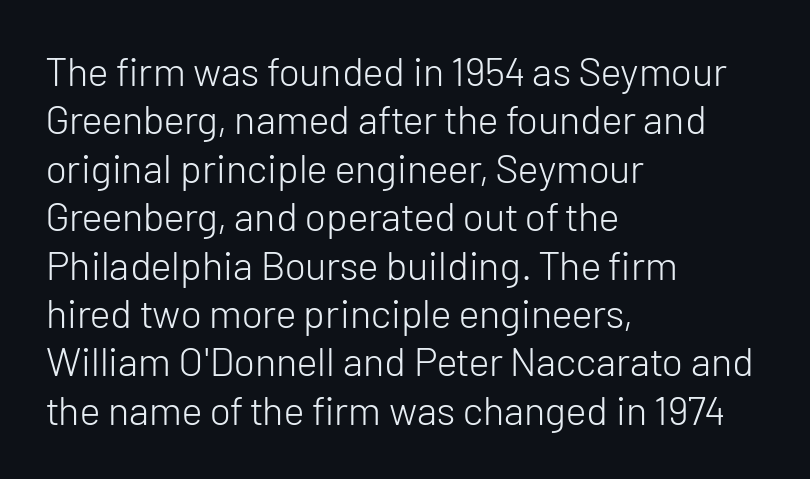
{"serif": "no", "italic": "no", "bold": "no", "weight": "light", "width": "normal", "stroke_contrast": "low", "x_height": "medium", "monospaced": "no", "underline": "no", "align": "left", "line_spacing_ratio": 1.21, "letter_spacing": "normal", "letter_spacing_em": 0.0, "glyph_px": 40}
